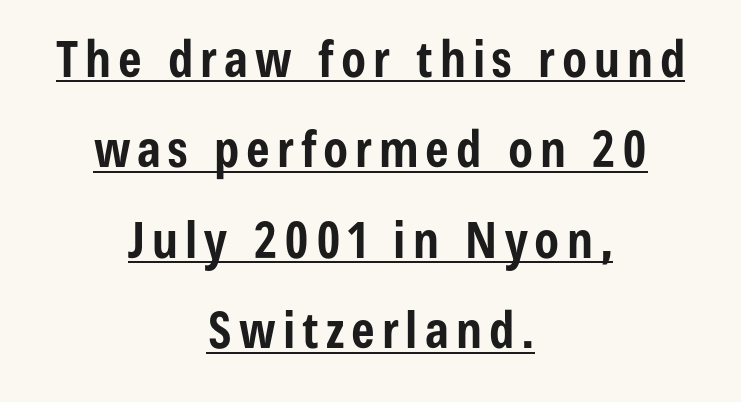
The image shows 50 px bold, condensed sans-serif type, upright; set centered, line spacing 1.81x, underlined; low stroke contrast and a medium x-height.
